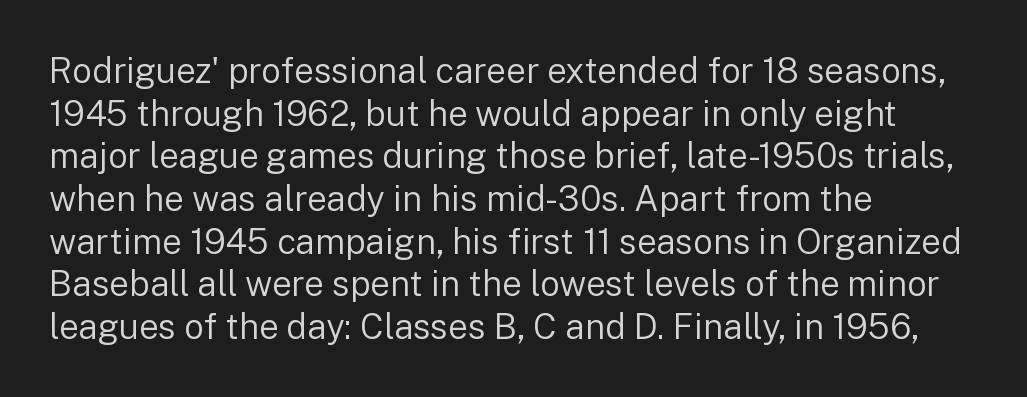
{"serif": "no", "italic": "no", "bold": "no", "weight": "regular", "width": "normal", "stroke_contrast": "low", "x_height": "medium", "monospaced": "no", "underline": "no", "align": "left", "line_spacing_ratio": 1.22, "letter_spacing": "normal", "letter_spacing_em": 0.0, "glyph_px": 35}
